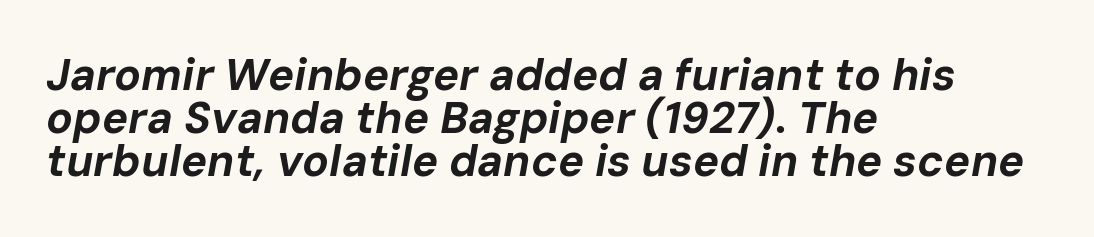
{"italic": "yes", "lean": "right", "slant_degrees": 10, "bold": "yes", "weight": "bold", "width": "normal", "stroke_contrast": "low", "x_height": "medium", "monospaced": "no", "underline": "no", "align": "left", "line_spacing": "tight", "line_spacing_ratio": 0.98, "letter_spacing": "normal", "letter_spacing_em": 0.0, "glyph_px": 44}
